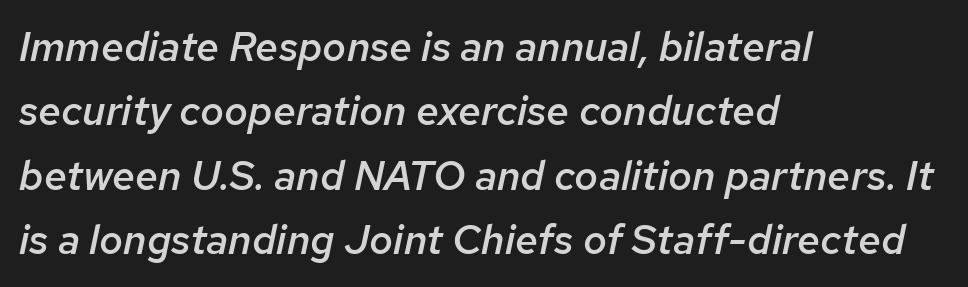
Interline gaps are of average width in this sample. This rendering features lettering with no underline. Think of a printed novel: that variable character pitch is what you see here. Honestly, the letter spacing is just normal — you wouldn't notice it. Moderately thickened strokes mark this as semibold type. In terms of posture, this sample is oblique.
